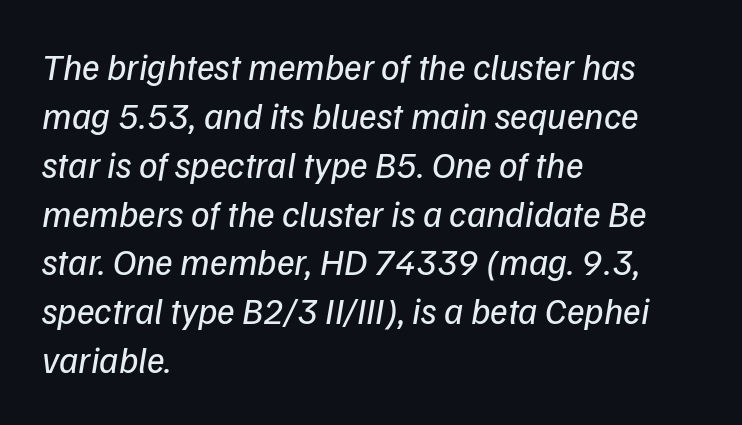
The image shows 37 px regular-weight sans-serif type; set left-aligned, normal line spacing (1.32x), normal letter spacing, not underlined; low stroke contrast and a medium x-height.
